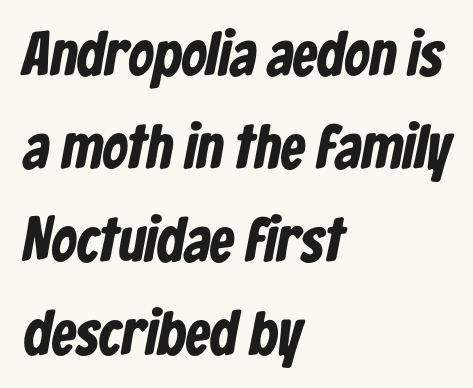
On the weight axis this lands at bold, roughly 700. The passage shown is typeset with a sans-serif family. One glance says typical: line gaps are just what's usual. Check under the words: just untouched page. Here the designer chose a conventional face with non-uniform glyph widths. The face used here is rendered with its standard letterfit.
